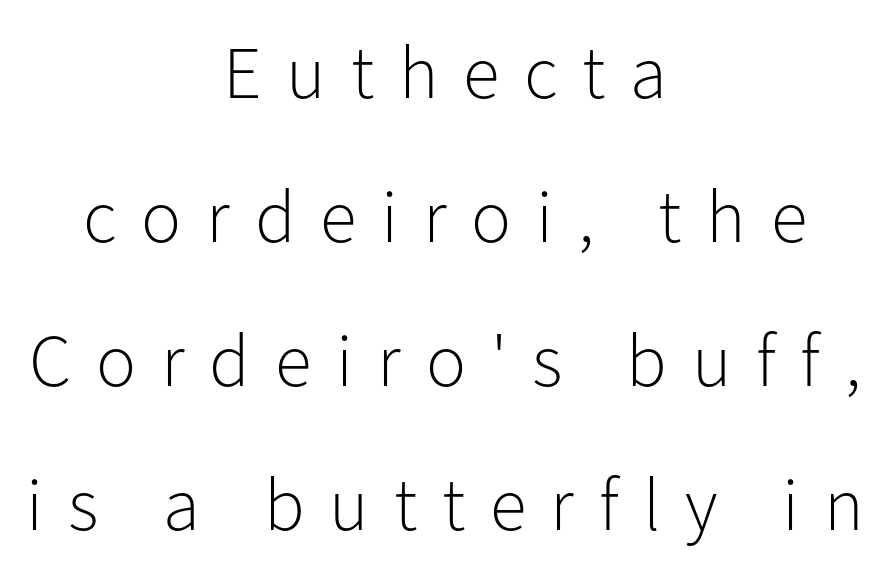
Q: Is the text bold? A: No.
Q: Is the text italic (slanted)? A: No, it is upright.
Q: Is the typeface a serif or a sans-serif typeface? A: Sans-serif.
Q: Is the text underlined? A: No.
Q: How is the paragraph aligned? A: Centered.
Q: Is the spacing between letters normal or unusually wide? A: Unusually wide.
Q: Is the spacing between lines tight, normal or loose? A: Loose.
Q: Width (condensed, normal, or wide)? A: Normal.
Q: Stroke contrast? A: Low.
Q: x-height? A: Medium.
Q: Monospaced? A: No.
